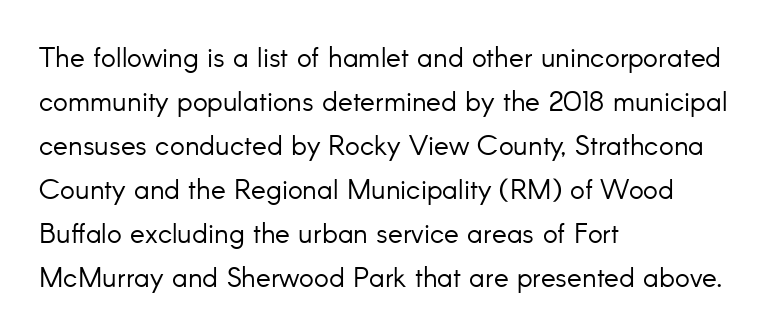
{"serif": "no", "italic": "no", "bold": "no", "weight": "light", "width": "normal", "stroke_contrast": "low", "x_height": "small", "monospaced": "no", "underline": "no", "align": "left", "line_spacing": "normal", "line_spacing_ratio": 1.57, "letter_spacing": "normal", "letter_spacing_em": 0.0, "glyph_px": 28}
